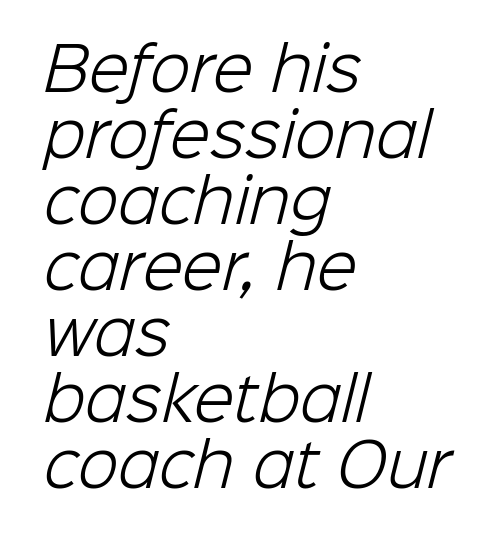
The font family rendered here belongs to the sans-serif group. The weight tops out at a normal text grade. The line-height multiplier appears low, near solid setting. Which margin do the lines hug? The left one — the right edge is uneven.
